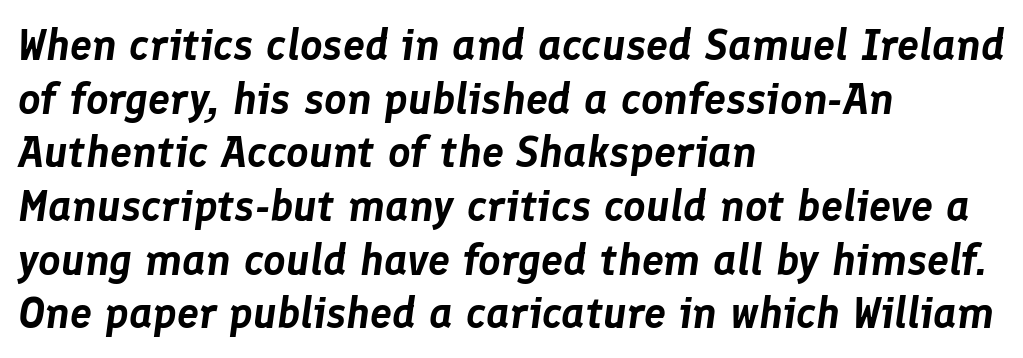
In terms of letterspacing, this is plain default setting. Slanted lettering throughout. In CSS terms this would be text-align: left. Each row of text sits above clean, open space. The rendering uses natural spacing where letterforms have individual widths.
